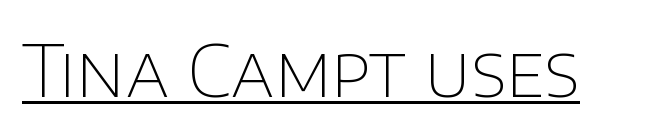
The image shows 72 px thin sans-serif type, upright; set normal letter spacing, underlined; low stroke contrast and a large x-height.
